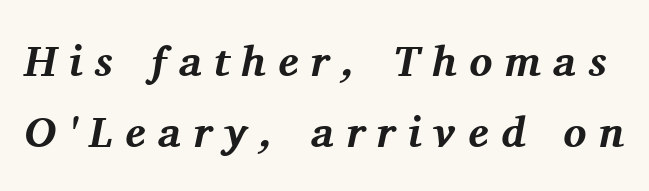
{"serif": "yes", "italic": "yes", "lean": "right", "slant_degrees": 11, "bold": "yes", "weight": "bold", "width": "normal", "stroke_contrast": "medium", "x_height": "medium", "monospaced": "no", "underline": "no", "line_spacing": "normal", "line_spacing_ratio": 1.66, "letter_spacing": "wide", "letter_spacing_em": 0.29, "glyph_px": 43}
